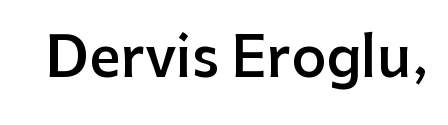
Underlining? Definitely not there. Examine the stroke ends and you'll find no serifs. Characters follow at the spacing the type designer built in. Typographic density is moderately raised because the face is semibold. Ascenders rise straight up at ninety degrees.
